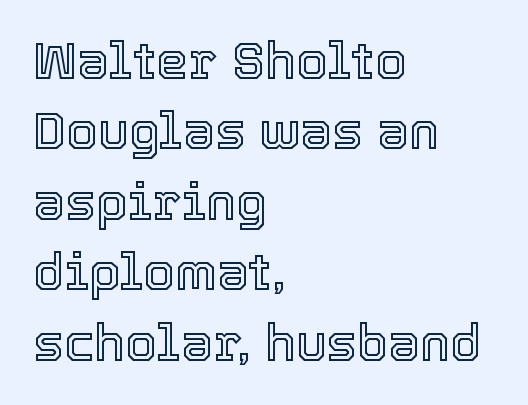
Honestly, there is no underline to notice here at all. The paragraph has a hard left edge and a soft right edge. No italicization has been applied; the sample stays upright. Is the letter spacing exaggerated? No — it looks like the ordinary default. Normally led — the rows are evenly, conventionally spaced.
